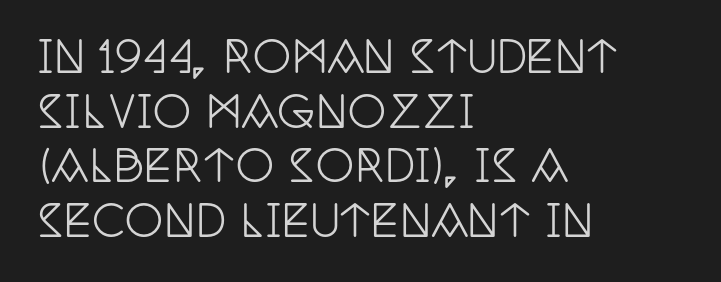
Q: Is the text italic (slanted)? A: No, it is upright.
Q: Is the typeface a serif or a sans-serif typeface? A: Serif.
Q: Is the text underlined? A: No.
Q: How is the paragraph aligned? A: Left-aligned.
Q: Is the spacing between letters normal or unusually wide? A: Normal.
Q: Is the spacing between lines tight, normal or loose? A: Normal.
Q: Width (condensed, normal, or wide)? A: Condensed.
Q: Stroke contrast? A: Low.
Q: x-height? A: Large.
Q: Monospaced? A: No.
